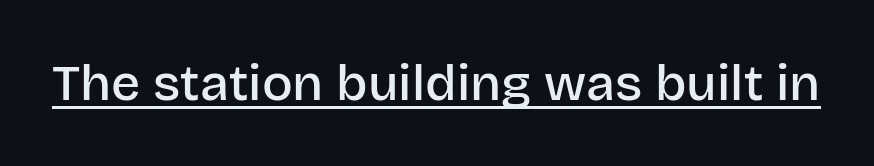
Q: Is the text bold? A: Semi-bold.
Q: Is the text italic (slanted)? A: No, it is upright.
Q: Is the typeface a serif or a sans-serif typeface? A: Sans-serif.
Q: Is the text underlined? A: Yes.
Q: Is the spacing between letters normal or unusually wide? A: Normal.
Q: Width (condensed, normal, or wide)? A: Normal.
Q: Stroke contrast? A: Low.
Q: x-height? A: Large.
Q: Monospaced? A: No.
